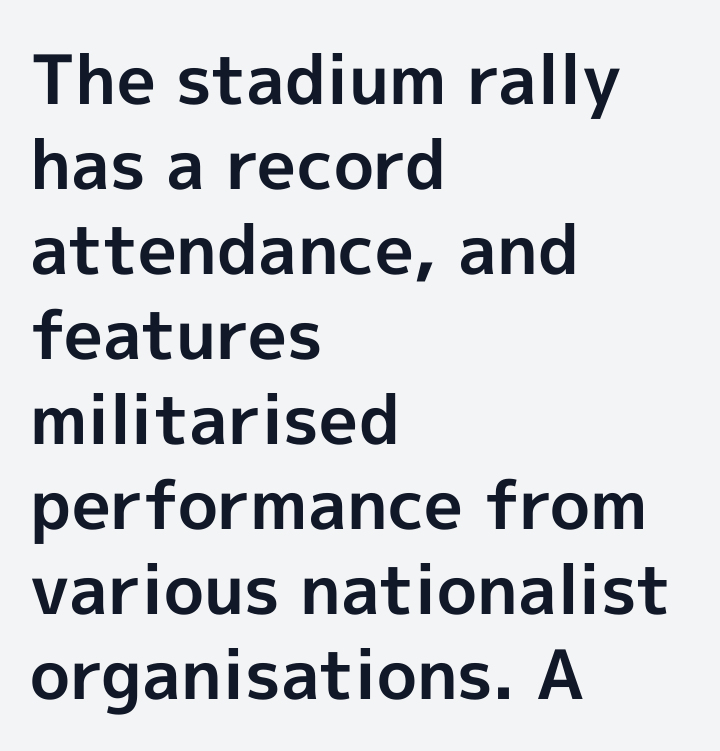
The gap between lines stays unmarked. Stroke thickness is high; the sample reads as a true bold. Looks like regular typesetting: each glyph gets only the width it needs. Alignment: flush left. Interline gaps are of average width in this sample. Compared with typical body copy, the letter spacing here is the same.
